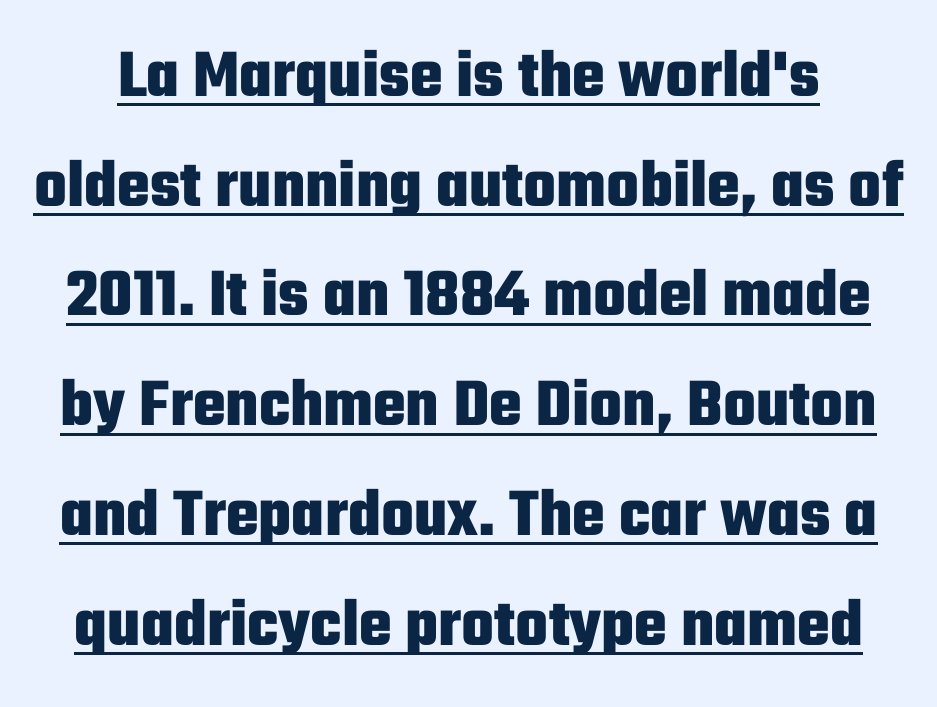
This is the regular roman posture of the typeface. Its strokes are broad and dark, the hallmark of bold type. The face used here is proportionally spaced, like ordinary book or web type. The letters carry no serifs — their stems end cleanly without finishing strokes. Compared with undecorated copy, this sample adds a rule below the words.
